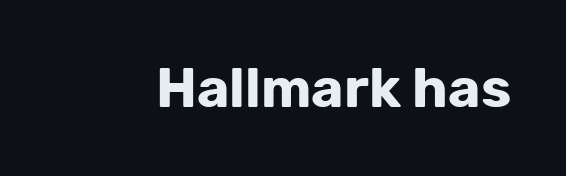
The image shows 55 px bold sans-serif type, upright; set normal letter spacing, not underlined; low stroke contrast and a medium x-height.
